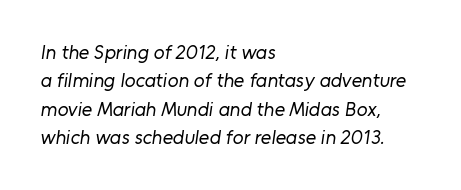
{"bold": "no", "underline": "no", "align": "left", "line_spacing": "normal", "line_spacing_ratio": 1.42, "letter_spacing": "normal", "letter_spacing_em": 0.0, "glyph_px": 20}
